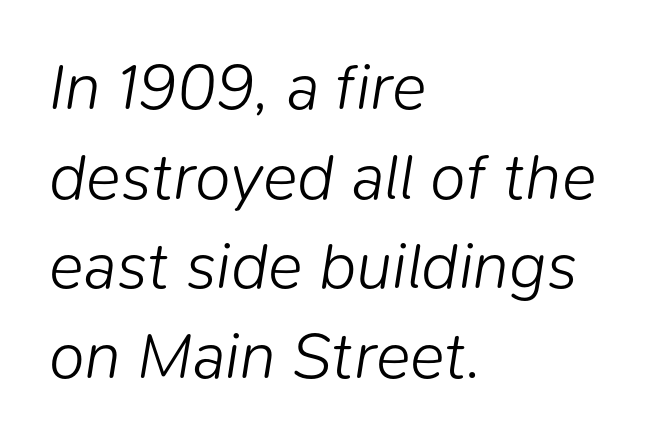
Heaviness? Minimal to ordinary, like unemphasized prose. The passage shown is typed in a proportional face where columns would drift. The letterforms sit shoulder to shoulder at normal distance. Is there much room between lines? A standard amount, neither cramped nor airy. Tall strokes in this sample are angled rather than plumb.
